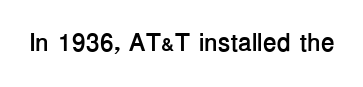
The image shows 25 px bold type, upright; set normal letter spacing, not underlined.
